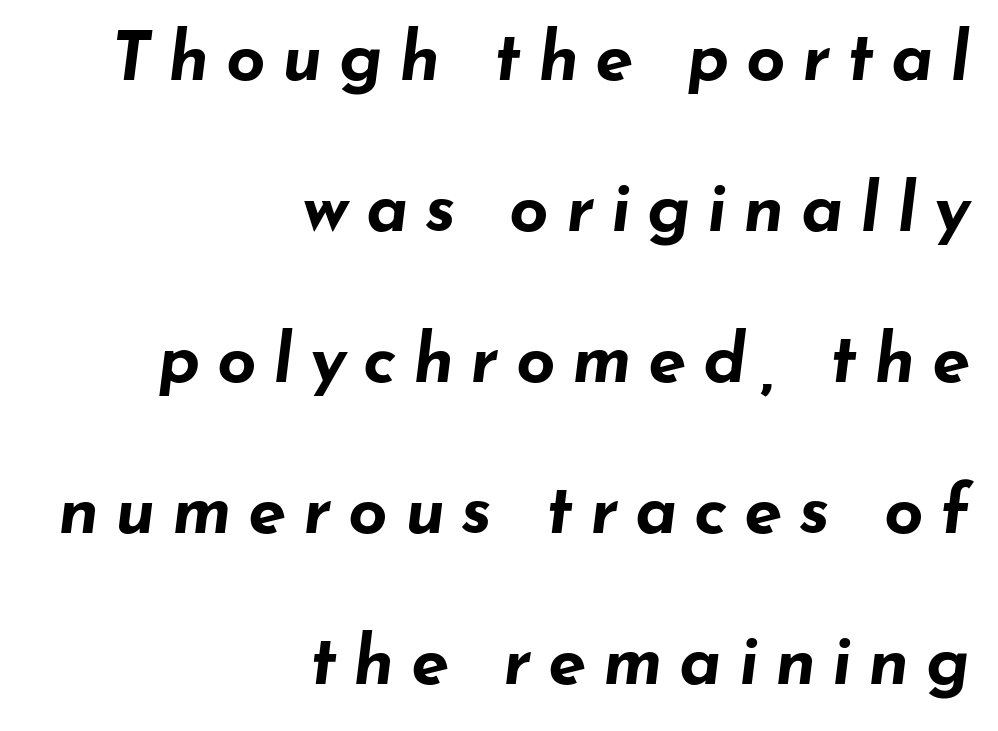
The image shows 69 px bold, wide type, italic (leaning right); set right-aligned, loose line spacing (2.19x), unusually wide letter spacing (+0.24 em), not underlined; low stroke contrast and a small x-height.
